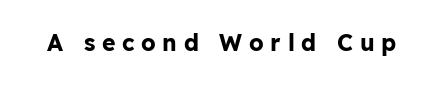
Q: Is the text bold? A: Yes.
Q: Is the text italic (slanted)? A: No, it is upright.
Q: Is the text underlined? A: No.
Q: Is the spacing between letters normal or unusually wide? A: Unusually wide.
